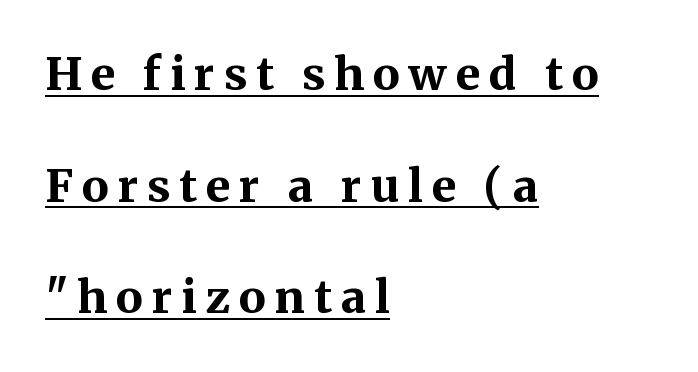
Where is the straight margin? On the left. Quick note: interline space is abundant. Is there an underline? Yes — a line sits under the letters. The type family on display is of the serif kind. Look at the stroke-to-counter ratio: heavy, a bold. The letterforms stand isolated, each surrounded by extra space.
